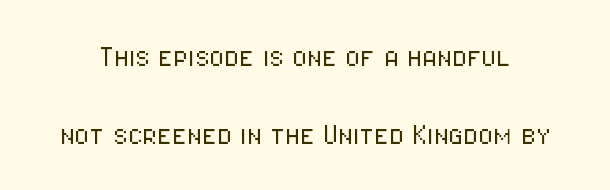
Q: Is the text bold? A: No.
Q: Is the text italic (slanted)? A: No, it is upright.
Q: Is the typeface a serif or a sans-serif typeface? A: Sans-serif.
Q: Is the text underlined? A: No.
Q: Is the spacing between letters normal or unusually wide? A: Normal.
Q: Is the spacing between lines tight, normal or loose? A: Loose.
Q: Width (condensed, normal, or wide)? A: Condensed.
Q: Stroke contrast? A: Low.
Q: x-height? A: Medium.
Q: Monospaced? A: No.
